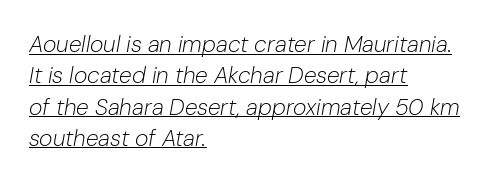
Q: Is the text bold? A: No.
Q: Is the text italic (slanted)? A: Yes, it leans right by about 10 degrees.
Q: Is the text underlined? A: Yes.
Q: How is the paragraph aligned? A: Left-aligned.
Q: Is the spacing between letters normal or unusually wide? A: Normal.
Q: Is the spacing between lines tight, normal or loose? A: Normal.
